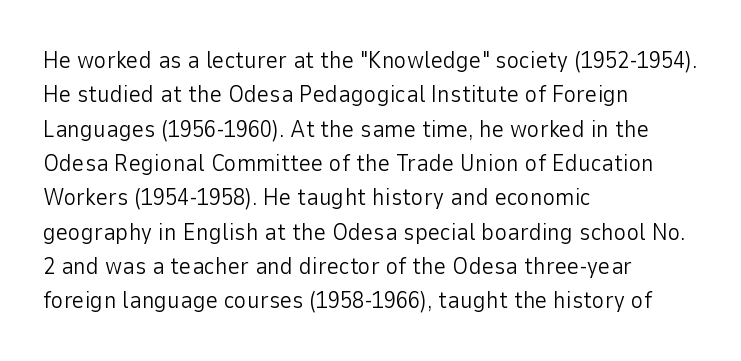
{"italic": "no", "bold": "no", "underline": "no", "align": "left", "line_spacing": "normal", "line_spacing_ratio": 1.43, "letter_spacing": "normal", "letter_spacing_em": 0.0, "glyph_px": 24}
